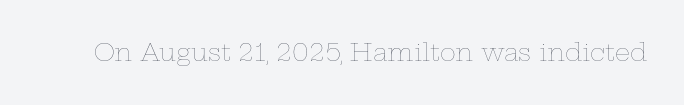
Only glyphs here, with clear space below each row. Notice how the stems are strictly vertical — no italics here. Between one letter and the next there's only the usual sliver of space. Is this a heavy cut? Hardly; it is regular or lighter.
